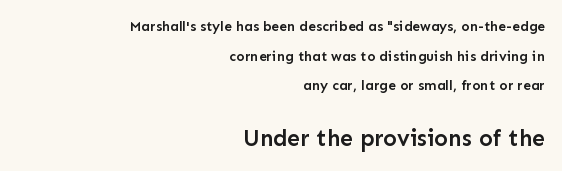
Compared with a flush-left layout, this one pins lines to the opposite, right side. This sample trades compactness for vertical openness between lines. Heft: intermediate — a semibold. The passage shown is not underscored anywhere. The more generous point size was reserved for the lower chunk.
